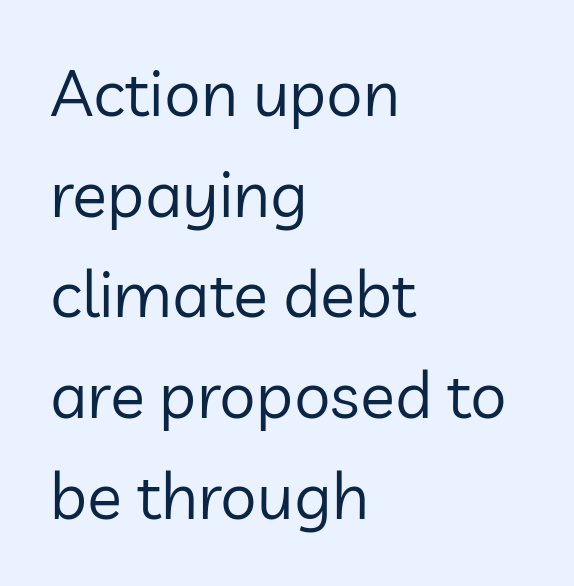
Q: Is the text bold? A: No.
Q: Is the text italic (slanted)? A: No, it is upright.
Q: Is the typeface a serif or a sans-serif typeface? A: Sans-serif.
Q: Is the text underlined? A: No.
Q: How is the paragraph aligned? A: Left-aligned.
Q: Is the spacing between letters normal or unusually wide? A: Normal.
Q: Is the spacing between lines tight, normal or loose? A: Normal.
Q: Width (condensed, normal, or wide)? A: Normal.
Q: Stroke contrast? A: Low.
Q: x-height? A: Medium.
Q: Monospaced? A: No.
